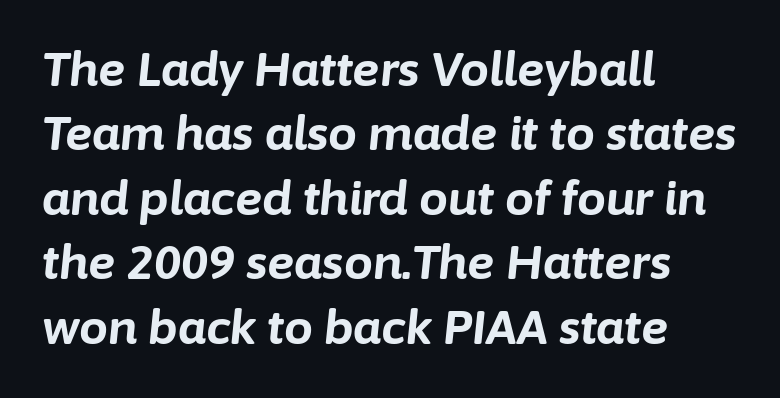
The typesetter chose a ragged-right arrangement here. Emphasis by weight is at full strength: bold. Think of a printed novel: that variable character pitch is what you see here. Nobody drew a line under any word here. Style check: oblique.
